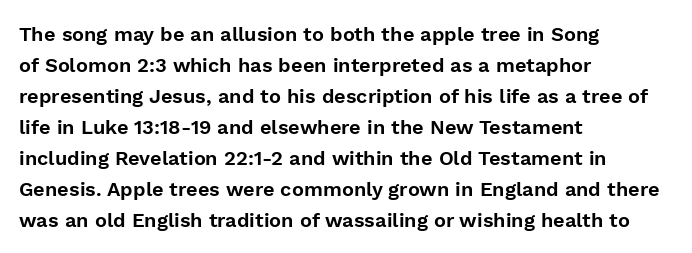
Q: Is the text italic (slanted)? A: No, it is upright.
Q: Is the text underlined? A: No.
Q: How is the paragraph aligned? A: Left-aligned.
Q: Is the spacing between letters normal or unusually wide? A: Normal.
Q: Is the spacing between lines tight, normal or loose? A: Normal.
